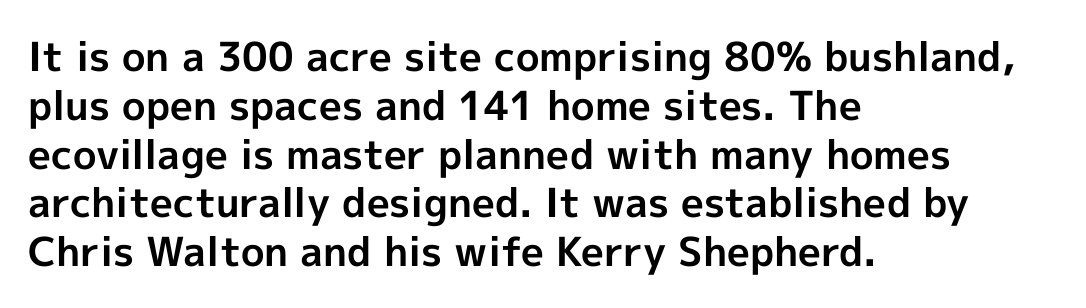
Q: Is the text bold? A: Yes.
Q: Is the text italic (slanted)? A: No, it is upright.
Q: Is the typeface a serif or a sans-serif typeface? A: Sans-serif.
Q: Is the text underlined? A: No.
Q: How is the paragraph aligned? A: Left-aligned.
Q: Is the spacing between letters normal or unusually wide? A: Normal.
Q: Width (condensed, normal, or wide)? A: Normal.
Q: x-height? A: Medium.
Q: Monospaced? A: No.
